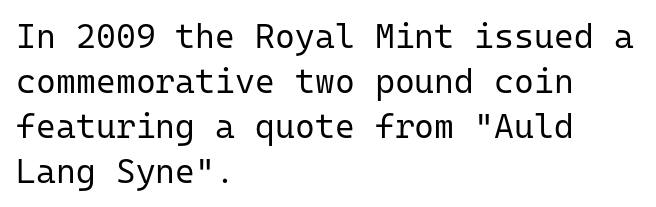
The image shows 34 px regular-weight sans-serif type, upright, monospaced; set left-aligned, normal line spacing (1.32x), normal letter spacing, not underlined; low stroke contrast and a medium x-height.
